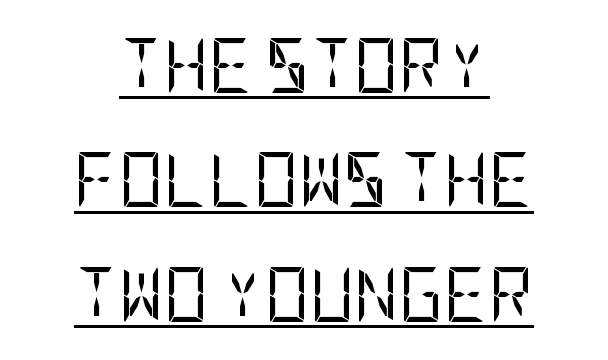
The image shows 55 px regular-weight, condensed sans-serif type, upright; set loose line spacing (2.08x), normal letter spacing, underlined; low stroke contrast and a large x-height.
